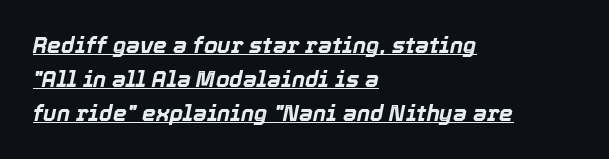
Typographic density is high because the face is bold. Slant detected: the letters are inclined. Whoever set this chose a conventional vertical rhythm. The compositor pushed each line to the left boundary. Tracking here is standard; glyphs follow each other at the usual distance.
